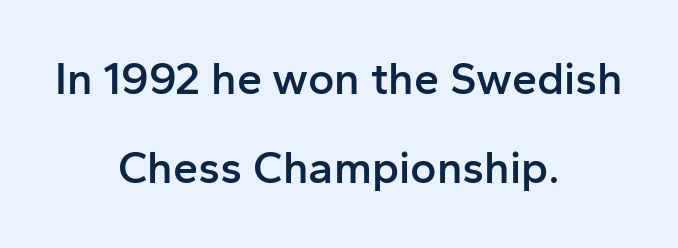
Q: Is the text bold? A: Semi-bold.
Q: Is the text italic (slanted)? A: No, it is upright.
Q: Is the typeface a serif or a sans-serif typeface? A: Sans-serif.
Q: Is the text underlined? A: No.
Q: How is the paragraph aligned? A: Centered.
Q: Is the spacing between letters normal or unusually wide? A: Normal.
Q: Is the spacing between lines tight, normal or loose? A: Loose.
Q: Width (condensed, normal, or wide)? A: Normal.
Q: Stroke contrast? A: Low.
Q: x-height? A: Medium.
Q: Monospaced? A: No.
